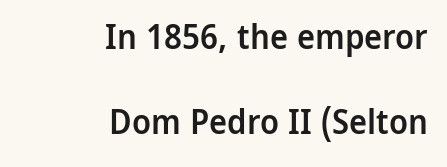
Q: Is the text bold? A: Semi-bold.
Q: Is the text italic (slanted)? A: No, it is upright.
Q: Is the typeface a serif or a sans-serif typeface? A: Sans-serif.
Q: Is the text underlined? A: No.
Q: How is the paragraph aligned? A: Right-aligned.
Q: Is the spacing between letters normal or unusually wide? A: Normal.
Q: Is the spacing between lines tight, normal or loose? A: Loose.
Q: Width (condensed, normal, or wide)? A: Normal.
Q: Stroke contrast? A: Low.
Q: x-height? A: Medium.
Q: Monospaced? A: No.
